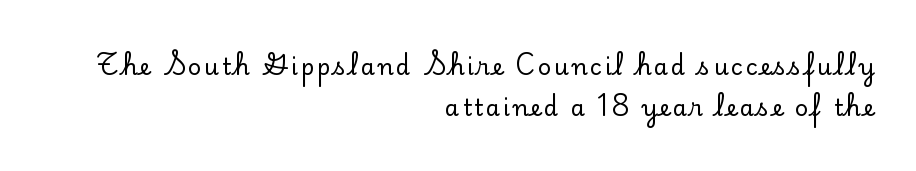
In CSS terms this would be text-align: right. The zone under the glyphs is completely vacant. These lines were composed using upright roman letters.
